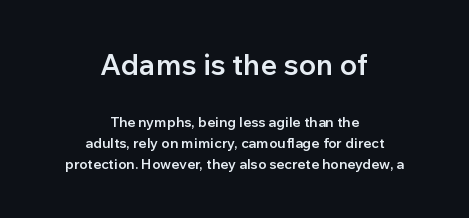
{"serif": "no", "italic": "no", "bold": "semi", "weight": "semibold", "width": "normal", "stroke_contrast": "low", "x_height": "medium", "monospaced": "no", "underline": "no", "align": "center", "line_spacing": "normal", "line_spacing_ratio": 1.5, "letter_spacing": "normal", "letter_spacing_em": 0.0, "larger_block": "first", "size_ratio": 2.07, "glyph_px": 29}
